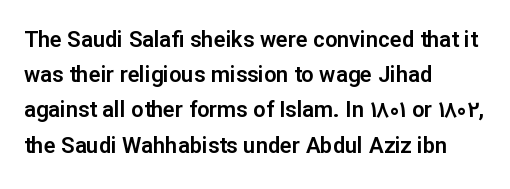
The image shows 22 px text type, upright; set left-aligned, normal line spacing (1.6x), normal letter spacing, not underlined.
